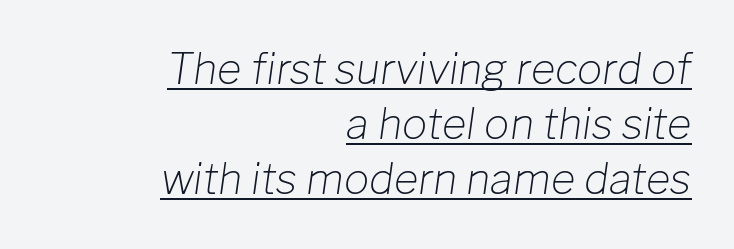
{"italic": "yes", "lean": "right", "slant_degrees": 8, "bold": "no", "weight": "light", "width": "normal", "stroke_contrast": "low", "x_height": "medium", "monospaced": "no", "underline": "yes", "align": "right", "line_spacing": "normal", "line_spacing_ratio": 1.31, "letter_spacing": "normal", "letter_spacing_em": 0.0, "glyph_px": 42}
